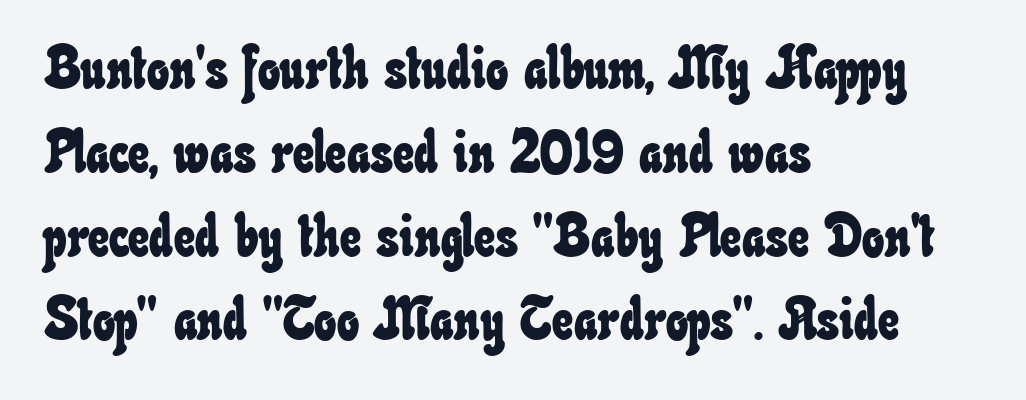
The image shows 59 px condensed type; set left-aligned, normal line spacing (1.42x), normal letter spacing, not underlined; low stroke contrast and a small x-height.
